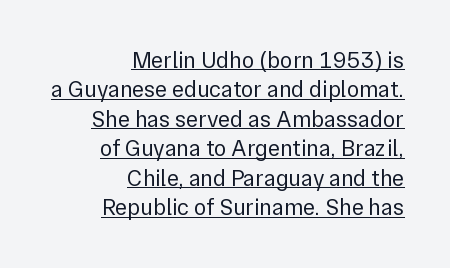
Q: Is the text bold? A: No.
Q: Is the text italic (slanted)? A: No, it is upright.
Q: Is the text underlined? A: Yes.
Q: How is the paragraph aligned? A: Right-aligned.
Q: Is the spacing between letters normal or unusually wide? A: Normal.
Q: Is the spacing between lines tight, normal or loose? A: Normal.
